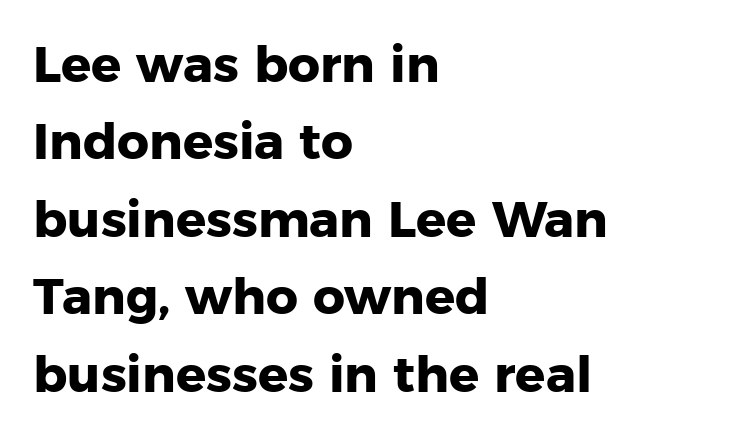
A typesetter would call this zero additional tracking. A typesetter would call this proportional, since set widths differ per character. How heavy is the stroke? Heavy — this is a bold. The strip under each line holds only bare page. Designer's note — italics off, roman on. The passage shown stacks its lines at a standard gap.
